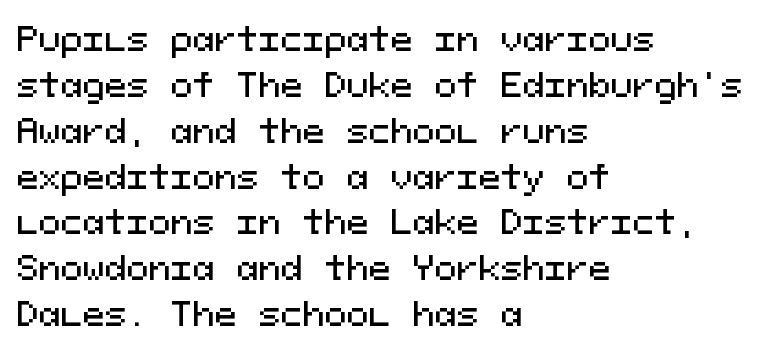
The image shows 33 px sans-serif type, upright, monospaced; set left-aligned, normal line spacing (1.39x), normal letter spacing, not underlined; medium stroke contrast and a medium x-height.
